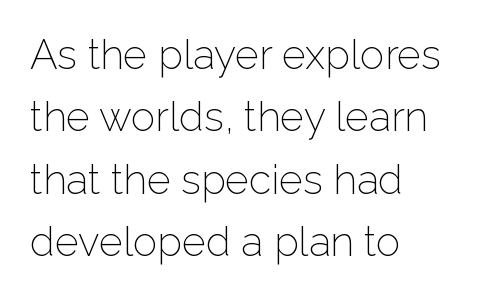
The image shows 41 px light sans-serif type, upright; set left-aligned, normal line spacing (1.52x), normal letter spacing, not underlined; low stroke contrast and a medium x-height.
